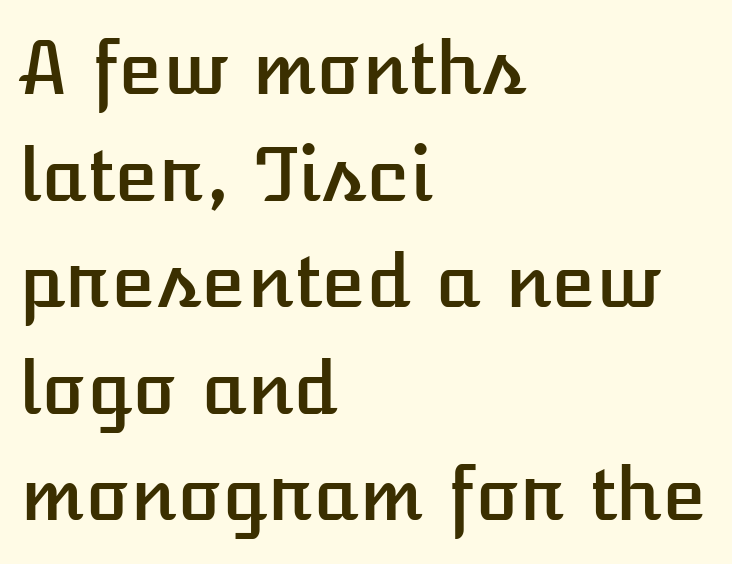
The image shows 73 px text type, upright; set left-aligned, normal line spacing (1.46x), normal letter spacing, not underlined; low stroke contrast and a medium x-height.
